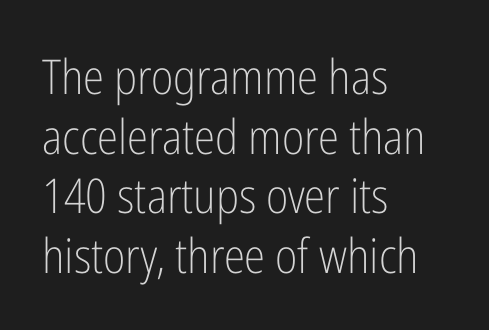
{"serif": "no", "italic": "no", "bold": "no", "weight": "light", "width": "condensed", "stroke_contrast": "low", "x_height": "medium", "monospaced": "no", "underline": "no", "align": "left", "line_spacing_ratio": 1.24, "letter_spacing": "normal", "letter_spacing_em": 0.0, "glyph_px": 48}
